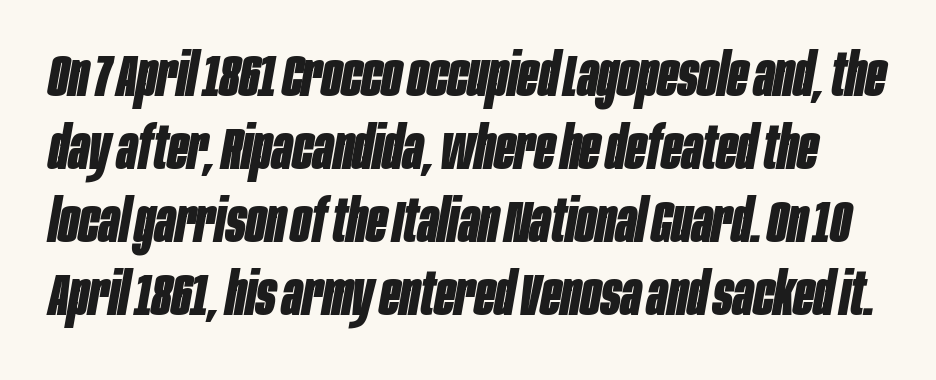
Italic: yes, the glyphs are oblique. This sample has the flowing, uneven cadence of proportional lettering. Emphasis by weight is at full strength: bold. Default kerning and tracking; the words read as compact shapes. The words here are not underlined.
